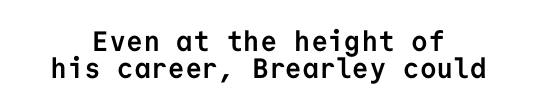
The image shows 28 px semibold sans-serif type, upright, monospaced; set centered, tight line spacing (0.97x), normal letter spacing, not underlined; low stroke contrast and a medium x-height.
